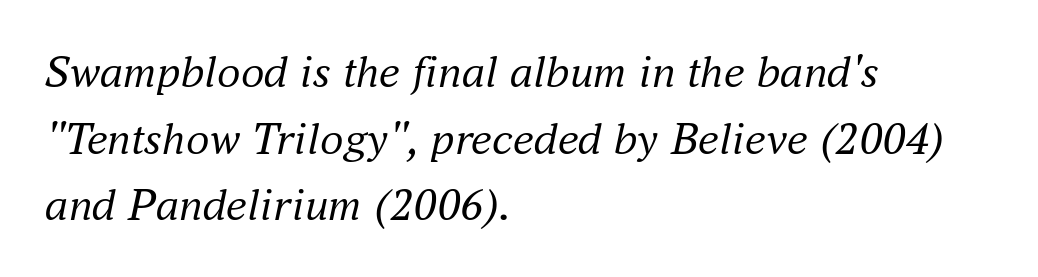
Standard letterfit; no display-style spreading of the glyphs. Style check: oblique. These lines are rendered in a variable-pitch font. Old-style or modern, the face here clearly has serifs. Weight: in the light-to-regular range.
